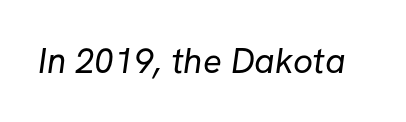
The image shows 35 px regular-weight sans-serif type; set normal letter spacing, not underlined; low stroke contrast and a medium x-height.
